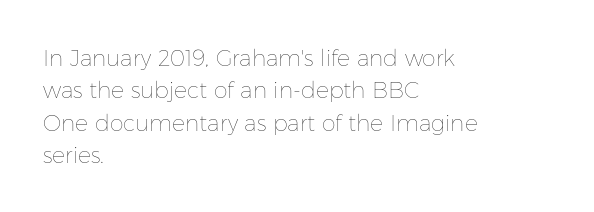
Q: Is the text bold? A: No.
Q: Is the text italic (slanted)? A: No, it is upright.
Q: Is the text underlined? A: No.
Q: How is the paragraph aligned? A: Left-aligned.
Q: Is the spacing between letters normal or unusually wide? A: Normal.
Q: Is the spacing between lines tight, normal or loose? A: Normal.
